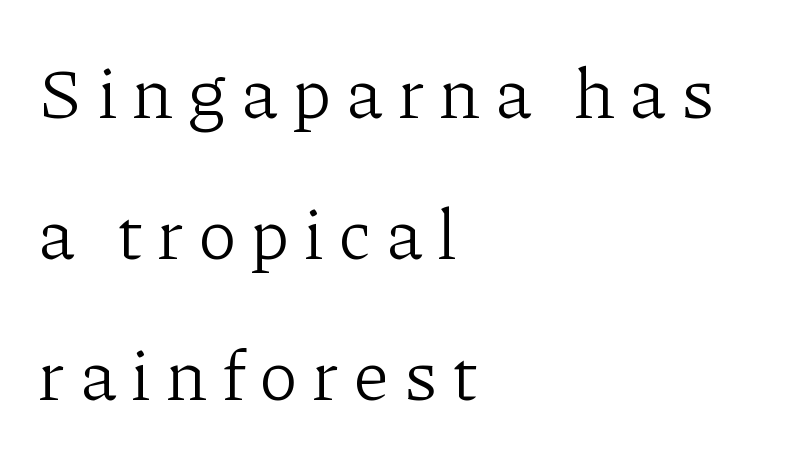
Tracking value appears strongly positive — letters spread wide. Casual observation: everything's shoved over to the left. Is there any slant? The stems are plumb. Look at the bottom of the vertical strokes: they flare into serifs here. Has an underline been added? It has not. Is the type heavy? It reads as light-to-regular instead.
